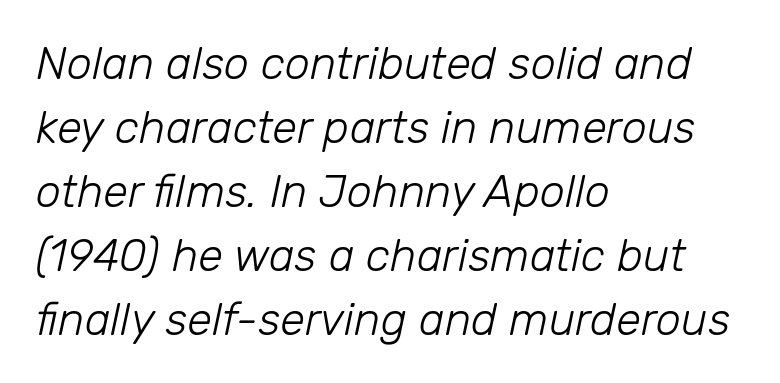
{"italic": "yes", "lean": "right", "slant_degrees": 12, "bold": "no", "weight": "light", "width": "normal", "stroke_contrast": "low", "x_height": "medium", "monospaced": "no", "underline": "no", "align": "left", "line_spacing": "normal", "line_spacing_ratio": 1.42, "letter_spacing": "normal", "letter_spacing_em": 0.0, "glyph_px": 45}
